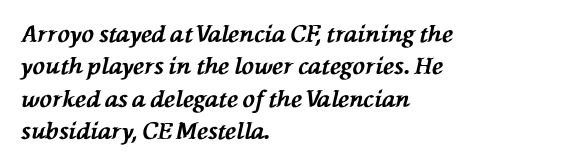
Plenty of ink on the page — the face is bold. No extra tracking has been applied to these lines. Evenly set lines give the paragraph a standard silhouette. Any mark beneath the type? The region is blank. The font's italic variant was chosen for this text.
